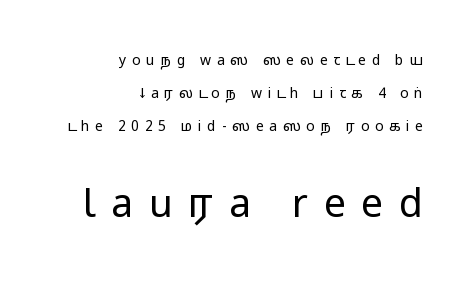
Varying glyph widths throughout — classic text-font behaviour. Characters follow at a spacing far wider than the type designer built in. A typesetter would label this face a sans. Stroke thickness stays within the range of a standard reading face or lighter.
